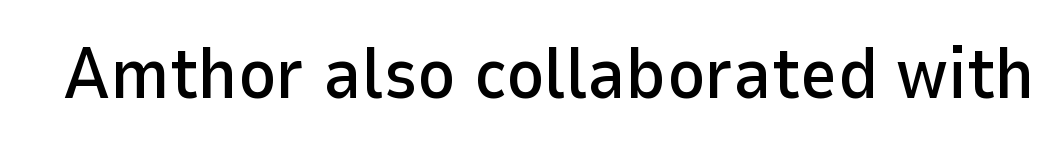
The image shows 72 px sans-serif type, upright; set normal letter spacing, not underlined; low stroke contrast and a medium x-height.
